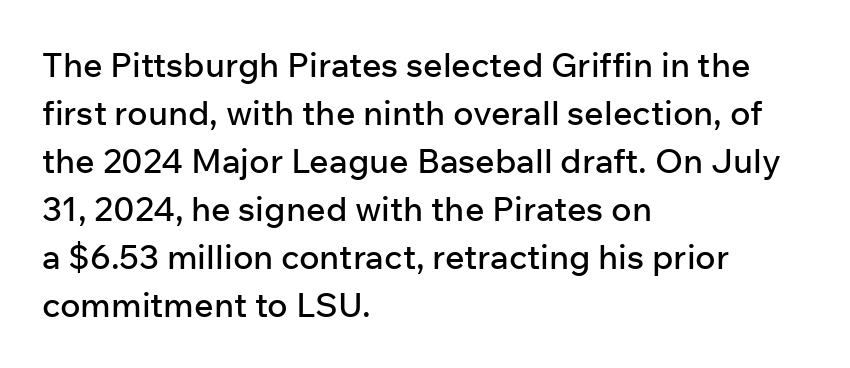
The image shows 34 px sans-serif type, upright; set left-aligned, normal line spacing (1.41x), normal letter spacing, not underlined; low stroke contrast and a medium x-height.
